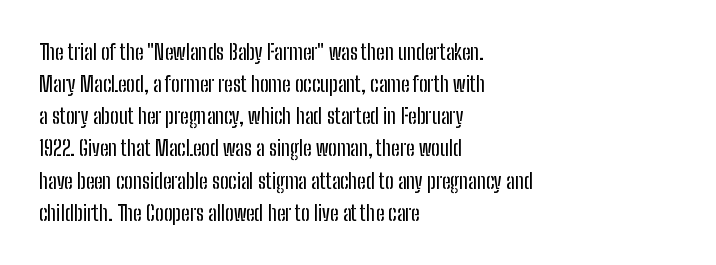
Layout note: lines flush left. The string is rendered with underlining switched off. The line texture is even and compact thanks to regular tracking. A roman cut, with each character standing at attention. The space between consecutive lines is moderate.
